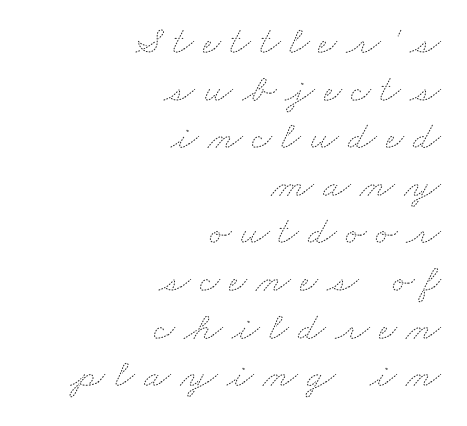
{"bold": "no", "weight": "thin", "width": "wide", "stroke_contrast": "medium", "x_height": "small", "monospaced": "no", "underline": "no", "align": "right", "line_spacing_ratio": 1.19, "letter_spacing": "wide", "letter_spacing_em": 0.23, "glyph_px": 40}
